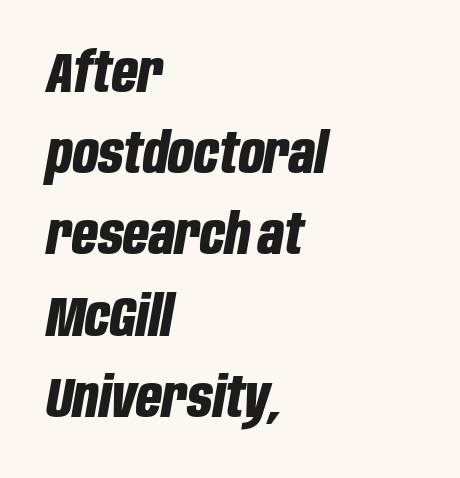
{"italic": "yes", "lean": "right", "slant_degrees": 10, "bold": "yes", "weight": "bold", "width": "condensed", "stroke_contrast": "low", "x_height": "large", "monospaced": "no", "underline": "no", "align": "left", "line_spacing": "normal", "line_spacing_ratio": 1.45, "letter_spacing": "normal", "letter_spacing_em": 0.0, "glyph_px": 56}
